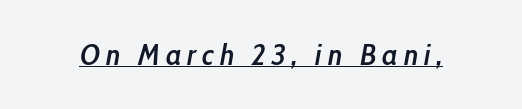
Q: Is the text bold? A: Semi-bold.
Q: Is the text italic (slanted)? A: Yes, it leans right by about 10 degrees.
Q: Is the text underlined? A: Yes.
Q: Is the spacing between letters normal or unusually wide? A: Unusually wide.
Q: Width (condensed, normal, or wide)? A: Condensed.
Q: Stroke contrast? A: Low.
Q: x-height? A: Medium.
Q: Monospaced? A: No.
